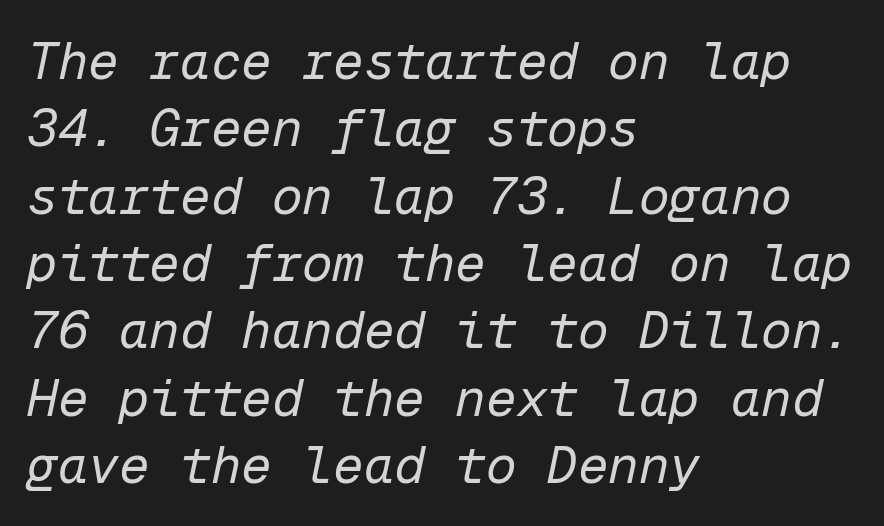
The image shows 51 px regular-weight type, italic (leaning right), monospaced; set left-aligned, normal line spacing (1.32x), normal letter spacing, not underlined; low stroke contrast and a medium x-height.
